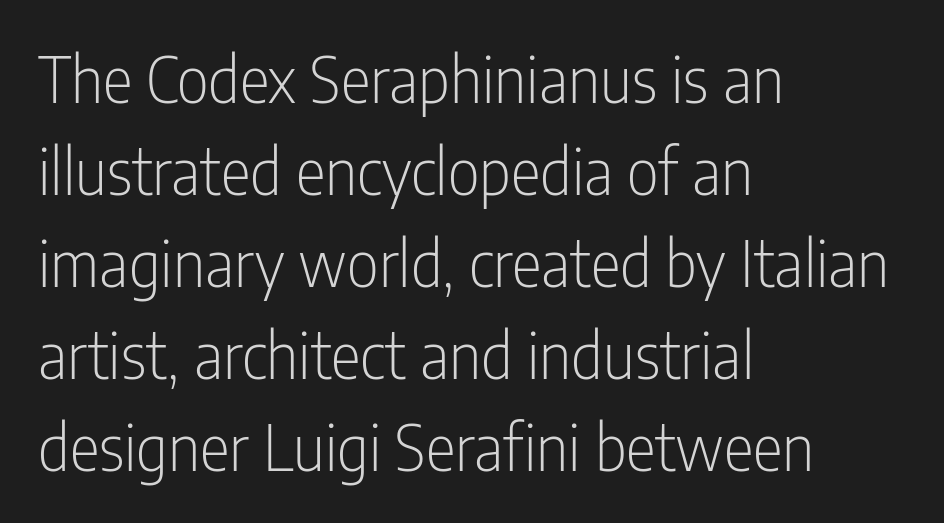
{"serif": "no", "italic": "no", "bold": "no", "weight": "light", "width": "condensed", "stroke_contrast": "low", "x_height": "medium", "monospaced": "no", "underline": "no", "align": "left", "line_spacing": "normal", "line_spacing_ratio": 1.46, "letter_spacing": "normal", "letter_spacing_em": 0.0, "glyph_px": 63}
